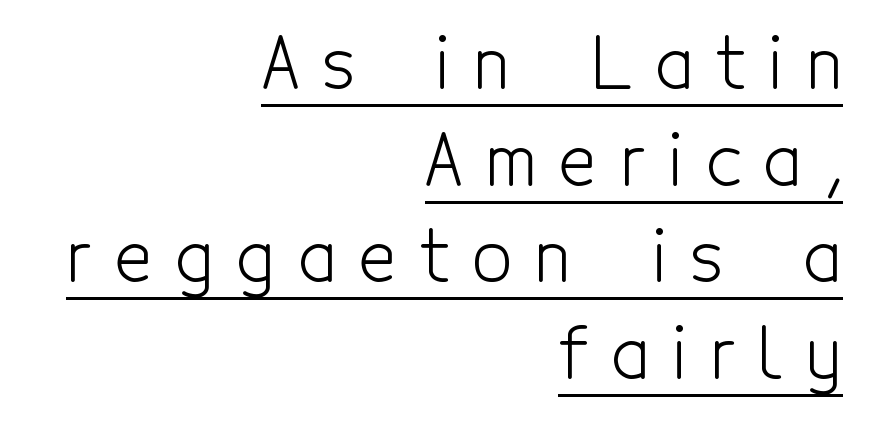
The image shows 71 px light, condensed sans-serif type, upright; set right-aligned, normal line spacing (1.36x), unusually wide letter spacing (+0.32 em), underlined; a medium x-height.
